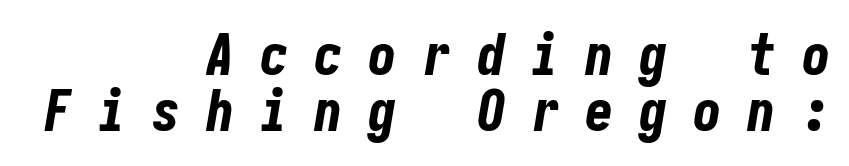
Q: Is the text bold? A: Yes.
Q: Is the text italic (slanted)? A: Yes, it leans right by about 10 degrees.
Q: Is the text underlined? A: No.
Q: How is the paragraph aligned? A: Right-aligned.
Q: Is the spacing between letters normal or unusually wide? A: Unusually wide.
Q: Is the spacing between lines tight, normal or loose? A: Tight.
Q: Width (condensed, normal, or wide)? A: Condensed.
Q: Stroke contrast? A: Low.
Q: x-height? A: Medium.
